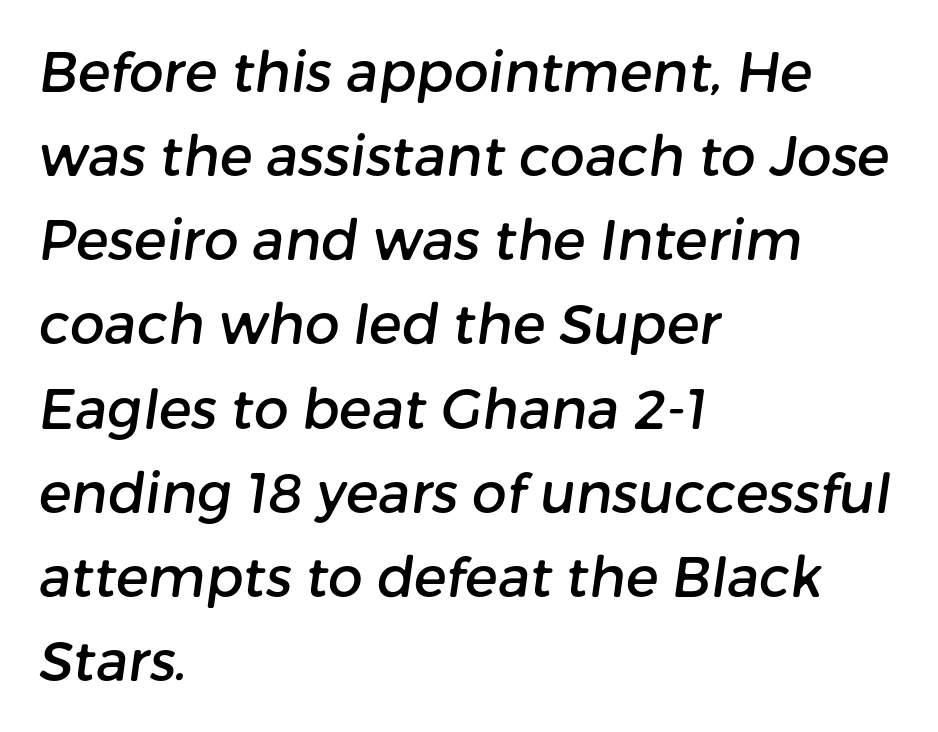
Q: Is the typeface a serif or a sans-serif typeface? A: Sans-serif.
Q: Is the text underlined? A: No.
Q: How is the paragraph aligned? A: Left-aligned.
Q: Is the spacing between letters normal or unusually wide? A: Normal.
Q: Is the spacing between lines tight, normal or loose? A: Normal.
Q: Width (condensed, normal, or wide)? A: Normal.
Q: Stroke contrast? A: Low.
Q: x-height? A: Medium.
Q: Monospaced? A: No.
